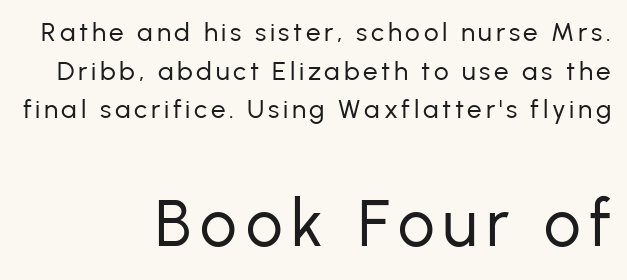
Q: Is the text bold? A: No.
Q: Is the text italic (slanted)? A: No, it is upright.
Q: Is the typeface a serif or a sans-serif typeface? A: Sans-serif.
Q: Is the text underlined? A: No.
Q: How is the paragraph aligned? A: Right-aligned.
Q: Is the spacing between lines tight, normal or loose? A: Normal.
Q: Which block of text is set in a larger size, the first (top) or the second (bottom)? A: The second (bottom) one.
Q: Width (condensed, normal, or wide)? A: Normal.
Q: Stroke contrast? A: Low.
Q: x-height? A: Medium.
Q: Monospaced? A: No.
